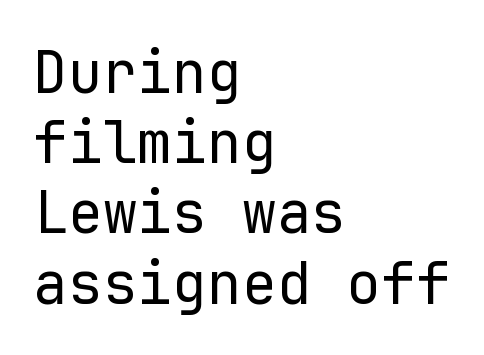
Q: Is the text bold? A: No.
Q: Is the text italic (slanted)? A: No, it is upright.
Q: Is the typeface a serif or a sans-serif typeface? A: Sans-serif.
Q: Is the text underlined? A: No.
Q: How is the paragraph aligned? A: Left-aligned.
Q: Is the spacing between letters normal or unusually wide? A: Normal.
Q: Width (condensed, normal, or wide)? A: Normal.
Q: Stroke contrast? A: Low.
Q: x-height? A: Medium.
Q: Monospaced? A: Yes.
